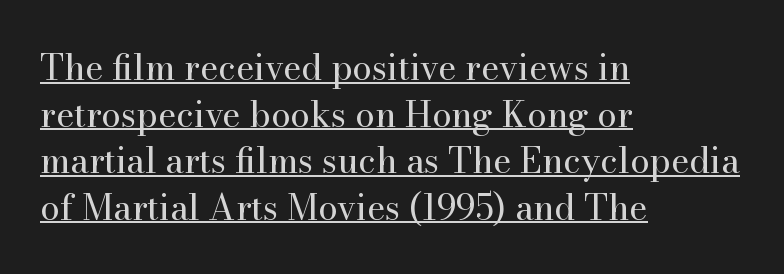
{"serif": "yes", "italic": "no", "bold": "no", "weight": "regular", "width": "normal", "stroke_contrast": "high", "x_height": "small", "monospaced": "no", "underline": "yes", "align": "left", "line_spacing": "normal", "line_spacing_ratio": 1.33, "letter_spacing": "normal", "letter_spacing_em": 0.0, "glyph_px": 35}
